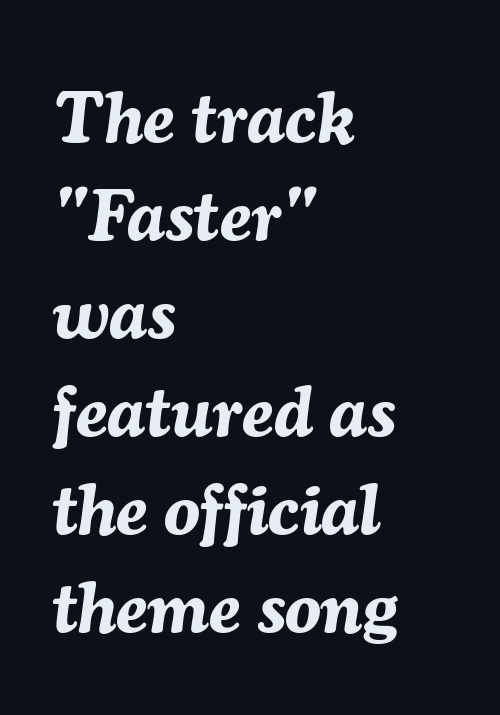
Q: Is the text bold? A: Yes.
Q: Is the text italic (slanted)? A: Yes, it leans right by about 7 degrees.
Q: Is the text underlined? A: No.
Q: How is the paragraph aligned? A: Left-aligned.
Q: Is the spacing between letters normal or unusually wide? A: Normal.
Q: Is the spacing between lines tight, normal or loose? A: Normal.
Q: Width (condensed, normal, or wide)? A: Normal.
Q: Stroke contrast? A: Medium.
Q: x-height? A: Medium.
Q: Monospaced? A: No.
